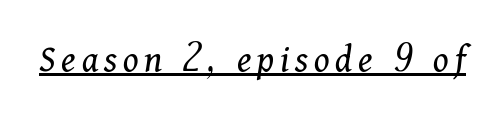
The image shows 39 px regular-weight serif type, italic (leaning right); set underlined; medium stroke contrast and a medium x-height.
